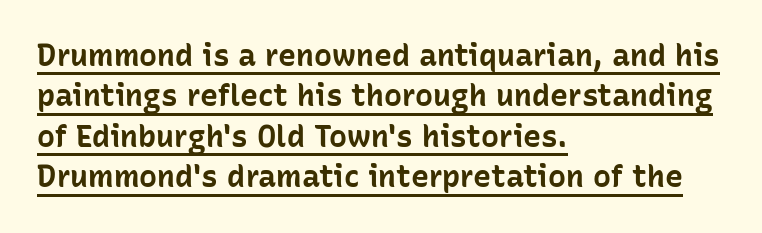
One glance says typical: line gaps are just what's usual. Here the designer chose a conventional face with non-uniform glyph widths. Upright lettering throughout. Here the glyphs are tracked normally, forming tight word shapes. Does the copy run flush right? No — it runs flush left.
